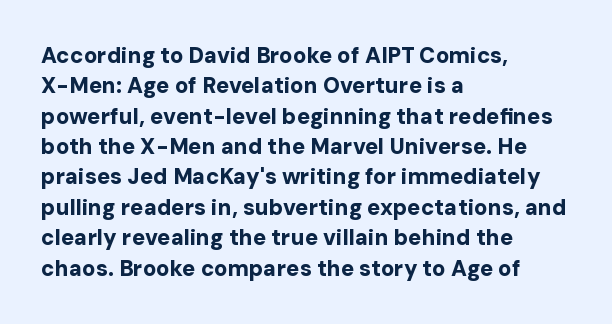
Q: Is the text bold? A: Yes.
Q: Is the text italic (slanted)? A: No, it is upright.
Q: Is the text underlined? A: No.
Q: How is the paragraph aligned? A: Left-aligned.
Q: Is the spacing between letters normal or unusually wide? A: Normal.
Q: Is the spacing between lines tight, normal or loose? A: Normal.
